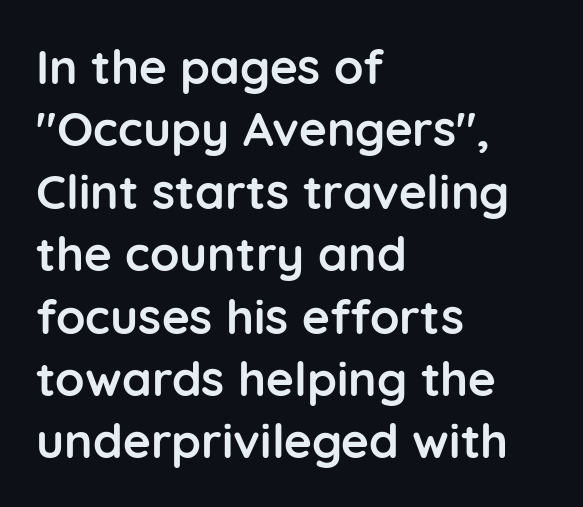
{"serif": "no", "italic": "no", "bold": "yes", "weight": "semibold", "width": "normal", "stroke_contrast": "low", "x_height": "medium", "monospaced": "no", "underline": "no", "align": "left", "line_spacing": "normal", "line_spacing_ratio": 1.3, "letter_spacing": "normal", "letter_spacing_em": 0.0, "glyph_px": 48}
